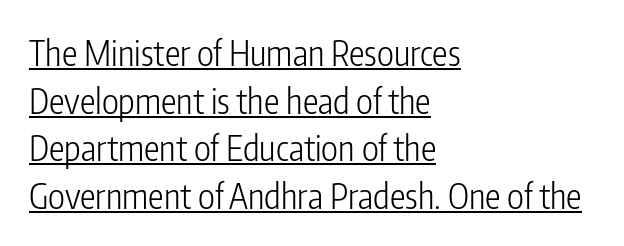
The image shows 35 px light, condensed sans-serif type, upright; set left-aligned, normal line spacing (1.36x), normal letter spacing, underlined; low stroke contrast and a medium x-height.
